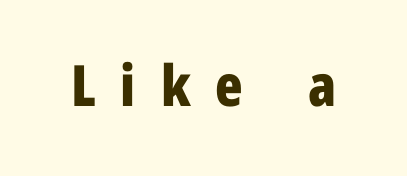
Q: Is the text bold? A: Yes.
Q: Is the text italic (slanted)? A: No, it is upright.
Q: Is the typeface a serif or a sans-serif typeface? A: Sans-serif.
Q: Is the text underlined? A: No.
Q: Is the spacing between letters normal or unusually wide? A: Unusually wide.
Q: Width (condensed, normal, or wide)? A: Condensed.
Q: Stroke contrast? A: Low.
Q: x-height? A: Medium.
Q: Monospaced? A: No.
